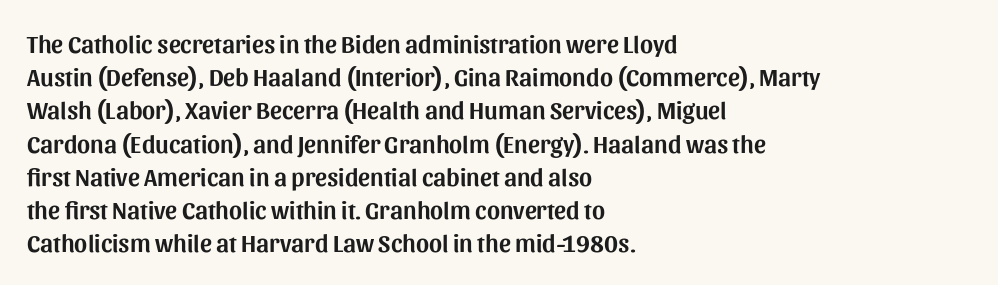
The image shows 25 px text type, upright; set left-aligned, normal line spacing (1.33x), normal letter spacing, not underlined.
